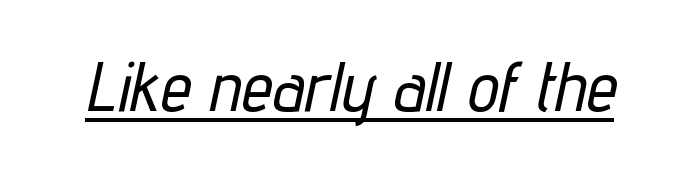
The image shows 70 px condensed type, italic (leaning right); set normal letter spacing, underlined; low stroke contrast and a medium x-height.
